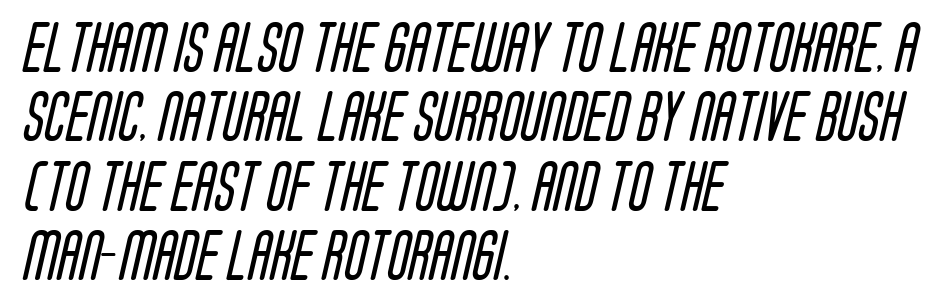
{"serif": "no", "bold": "no", "weight": "regular", "width": "condensed", "stroke_contrast": "low", "x_height": "large", "monospaced": "no", "underline": "no", "align": "left", "line_spacing": "normal", "line_spacing_ratio": 1.39, "letter_spacing": "normal", "letter_spacing_em": 0.0, "glyph_px": 50}
